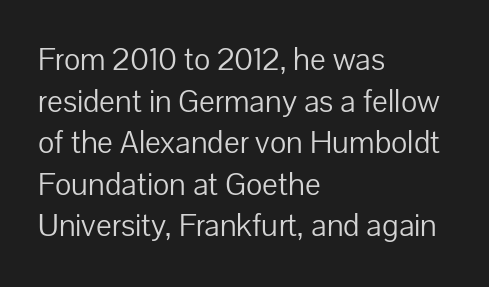
The image shows 33 px light sans-serif type, upright; set left-aligned, normal line spacing (1.26x), normal letter spacing, not underlined; low stroke contrast and a medium x-height.
